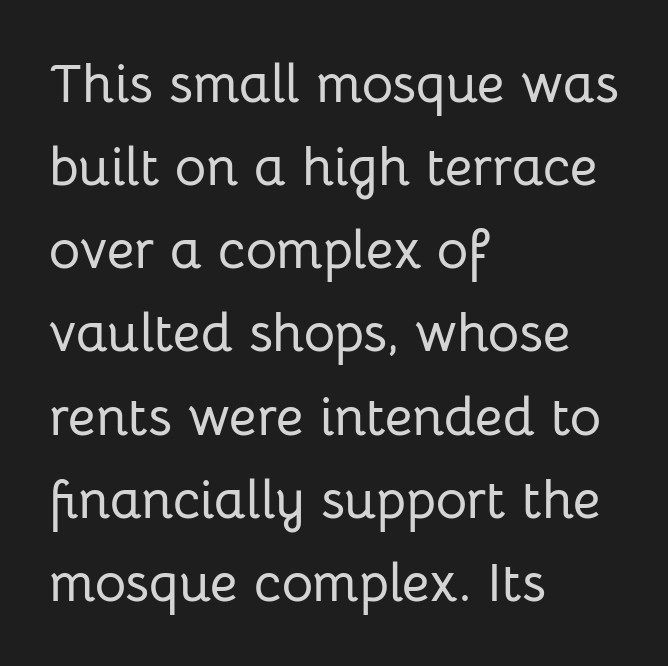
{"serif": "no", "italic": "no", "width": "normal", "stroke_contrast": "low", "x_height": "medium", "monospaced": "no", "underline": "no", "align": "left", "line_spacing": "normal", "line_spacing_ratio": 1.54, "letter_spacing": "normal", "letter_spacing_em": 0.0, "glyph_px": 54}
